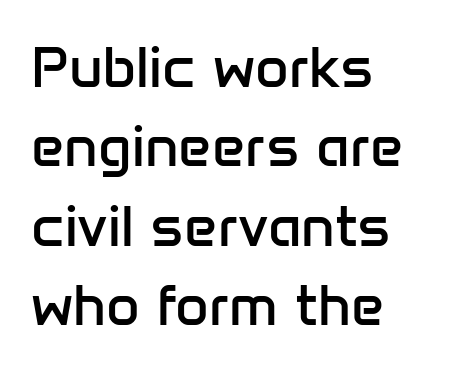
Q: Is the text bold? A: No.
Q: Is the text italic (slanted)? A: No, it is upright.
Q: Is the typeface a serif or a sans-serif typeface? A: Sans-serif.
Q: Is the text underlined? A: No.
Q: How is the paragraph aligned? A: Left-aligned.
Q: Is the spacing between letters normal or unusually wide? A: Normal.
Q: Is the spacing between lines tight, normal or loose? A: Normal.
Q: Width (condensed, normal, or wide)? A: Normal.
Q: Stroke contrast? A: Low.
Q: x-height? A: Medium.
Q: Monospaced? A: No.
